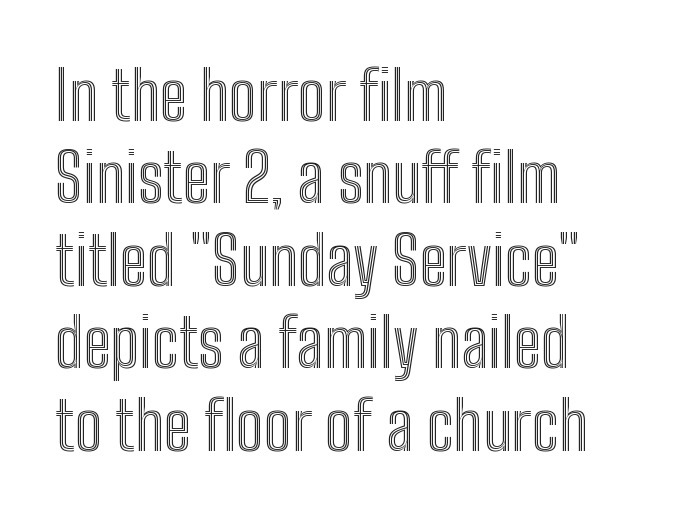
Honestly, the letter spacing is just normal — you wouldn't notice it. Decoration check: the copy has no underline. The lines in this sample share a left origin and differ only in where they stop. Think of a printed novel: that variable character pitch is what you see here.
